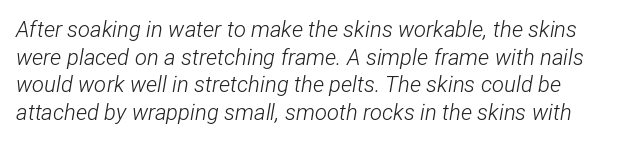
In terms of leading, this rendering sits right in the middle. The string is rendered with underlining switched off. It's the slanting kind of type. The strokes carry an ordinary text weight at most. The horizontal fit of the characters is conventional and even.
